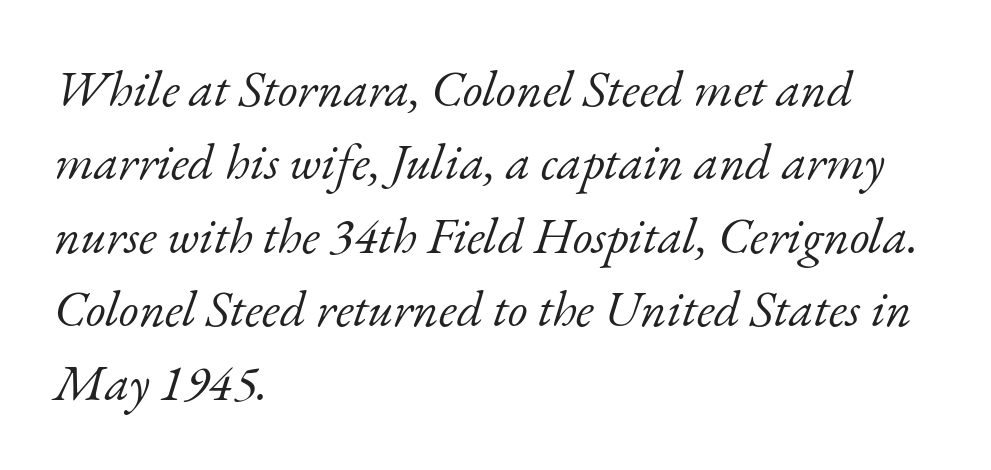
Q: Is the text bold? A: No.
Q: Is the text italic (slanted)? A: Yes, it leans right by about 17 degrees.
Q: Is the typeface a serif or a sans-serif typeface? A: Serif.
Q: Is the text underlined? A: No.
Q: How is the paragraph aligned? A: Left-aligned.
Q: Is the spacing between letters normal or unusually wide? A: Normal.
Q: Is the spacing between lines tight, normal or loose? A: Normal.
Q: Width (condensed, normal, or wide)? A: Normal.
Q: Stroke contrast? A: Low.
Q: x-height? A: Small.
Q: Monospaced? A: No.
